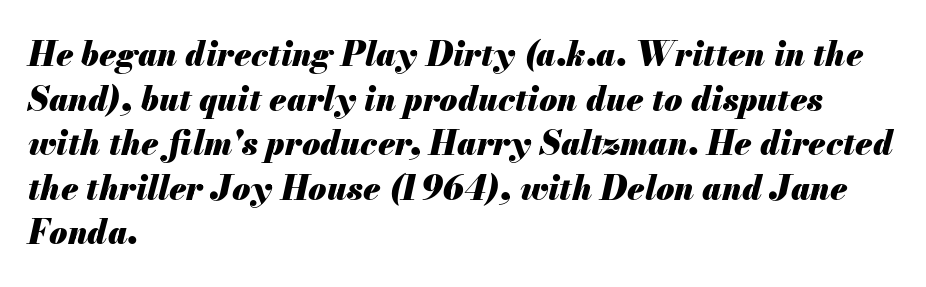
The image shows 33 px heavy type, italic (leaning right); set left-aligned, normal line spacing (1.35x), normal letter spacing, not underlined; medium stroke contrast and a small x-height.
